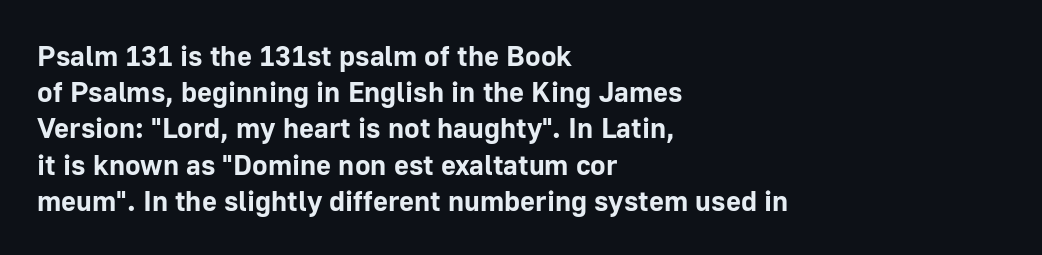
{"serif": "no", "italic": "no", "bold": "yes", "weight": "bold", "width": "normal", "stroke_contrast": "low", "x_height": "medium", "monospaced": "no", "underline": "no", "align": "left", "line_spacing": "normal", "line_spacing_ratio": 1.25, "letter_spacing": "normal", "letter_spacing_em": 0.0, "glyph_px": 29}
